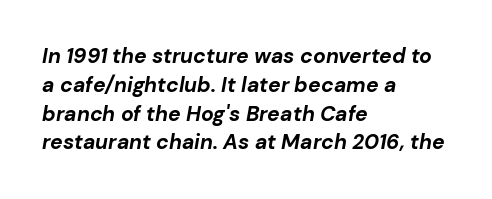
The image shows 21 px bold type, italic (leaning right); set left-aligned, normal line spacing (1.37x), normal letter spacing, not underlined.
